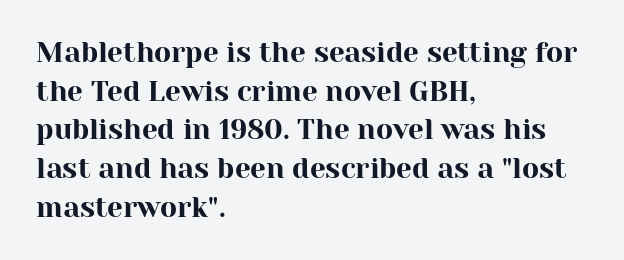
The image shows 28 px serif type, upright; set left-aligned, normal line spacing (1.38x), normal letter spacing, not underlined; high stroke contrast and a medium x-height.
